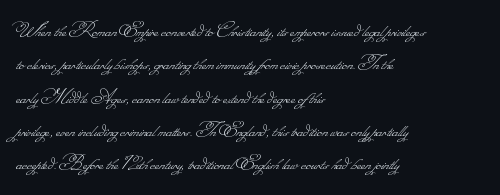
Q: Is the text bold? A: No.
Q: Is the text underlined? A: No.
Q: How is the paragraph aligned? A: Left-aligned.
Q: Is the spacing between letters normal or unusually wide? A: Normal.
Q: Is the spacing between lines tight, normal or loose? A: Normal.
